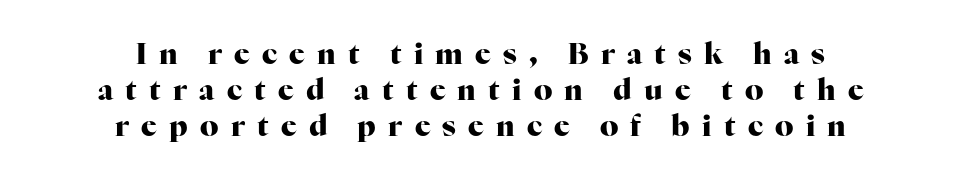
The image shows 29 px heavy serif type, upright; set centered, normal line spacing (1.25x), unusually wide letter spacing (+0.42 em), not underlined; high stroke contrast and a medium x-height.
